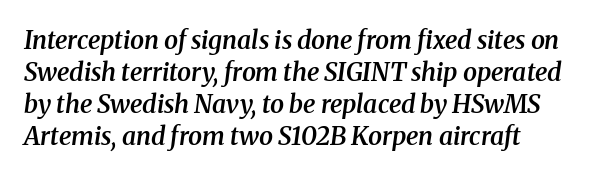
Q: Is the text bold? A: Semi-bold.
Q: Is the text italic (slanted)? A: Yes, it leans right by about 8 degrees.
Q: Is the text underlined? A: No.
Q: Is the spacing between letters normal or unusually wide? A: Normal.
Q: Is the spacing between lines tight, normal or loose? A: Normal.
